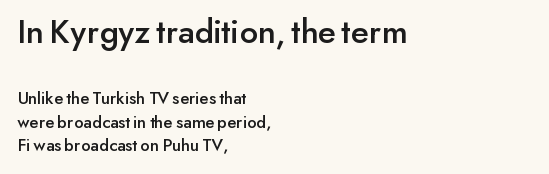
Q: Is the text italic (slanted)? A: No, it is upright.
Q: Is the typeface a serif or a sans-serif typeface? A: Sans-serif.
Q: Is the text underlined? A: No.
Q: How is the paragraph aligned? A: Left-aligned.
Q: Is the spacing between letters normal or unusually wide? A: Normal.
Q: Is the spacing between lines tight, normal or loose? A: Normal.
Q: Which block of text is set in a larger size, the first (top) or the second (bottom)? A: The first (top) one.
Q: Width (condensed, normal, or wide)? A: Normal.
Q: Stroke contrast? A: Low.
Q: x-height? A: Small.
Q: Monospaced? A: No.
